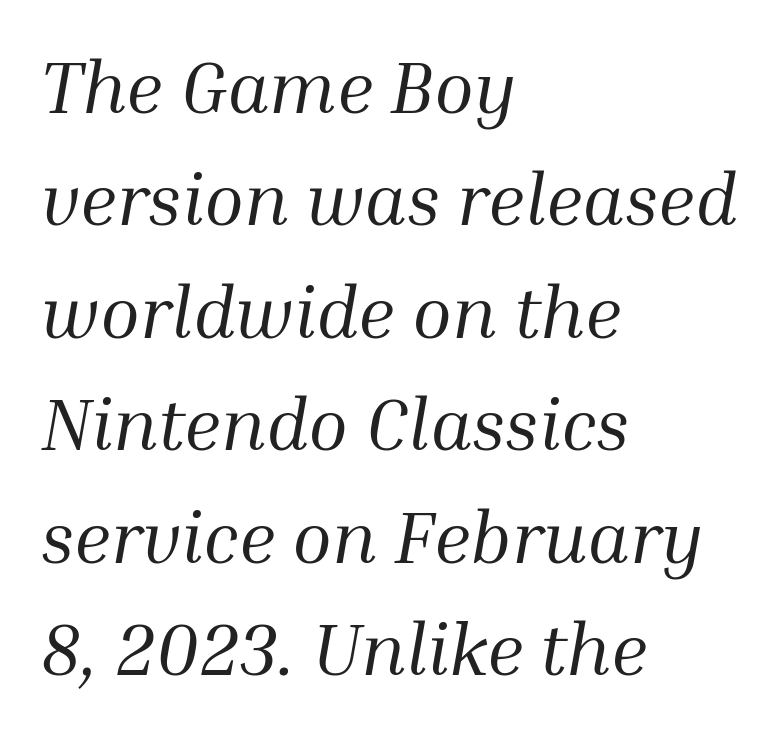
Evenly set lines give the paragraph a standard silhouette. Slanted lettering throughout. The specimen omits any rule beneath the text block's lines. Notice how the passage keeps a crisp vertical edge on the left only. Character widths vary here, with narrow letters taking less room than wide ones.
